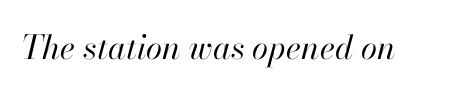
{"italic": "yes", "lean": "right", "slant_degrees": 13, "bold": "no", "weight": "regular", "width": "normal", "stroke_contrast": "high", "x_height": "small", "monospaced": "no", "underline": "no", "letter_spacing": "normal", "letter_spacing_em": 0.0, "glyph_px": 33}
